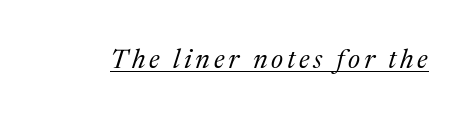
Every character sits at an angle, as italics do. A quiet, ordinary-to-light weight characterises the typeface. A continuous stroke trails under the words, as in a hyperlink.
